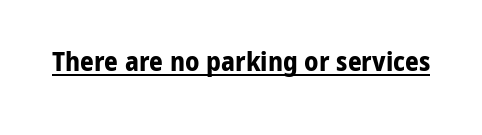
The image shows 27 px bold type, upright; set normal letter spacing, underlined.
